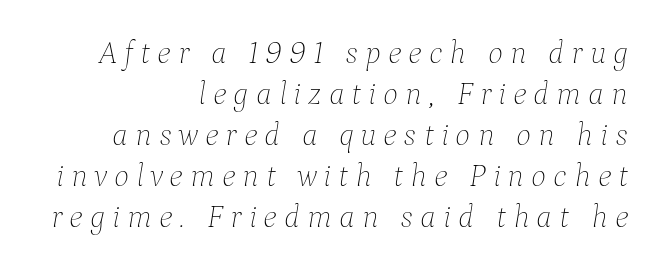
Glyph-to-glyph distance is far greater than everyday printed text. Vertical stems look standard width or narrower in stroke. In terms of posture, this sample is oblique. The lines in this sample share a right terminus and differ only in where they begin.
